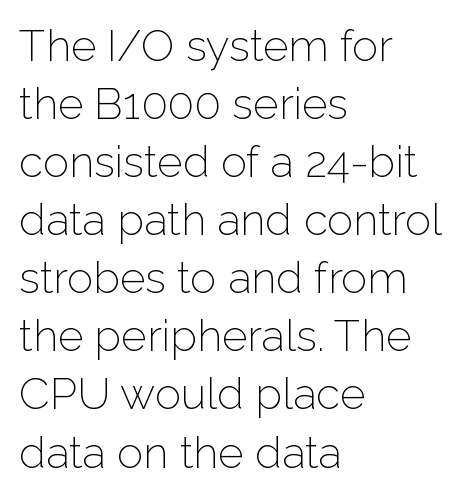
Proportional: the letters do not fall into vertical columns. The leading is moderate, giving the passage an even texture. Is the stroke heavy? The answer is a plain regular-or-lighter. The type is set solid horizontally, with unmodified tracking. Type without underlining.
